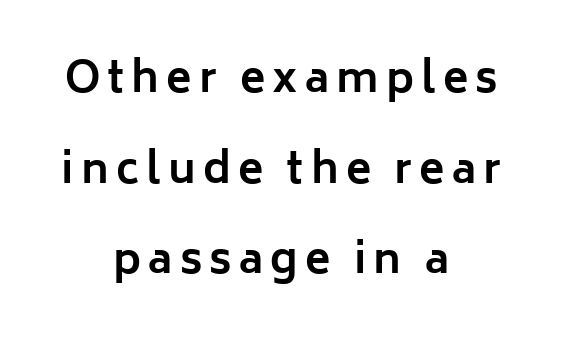
{"serif": "no", "italic": "no", "bold": "yes", "weight": "bold", "width": "normal", "stroke_contrast": "low", "x_height": "medium", "monospaced": "no", "underline": "no", "align": "center", "line_spacing": "loose", "line_spacing_ratio": 2.16, "glyph_px": 42}
